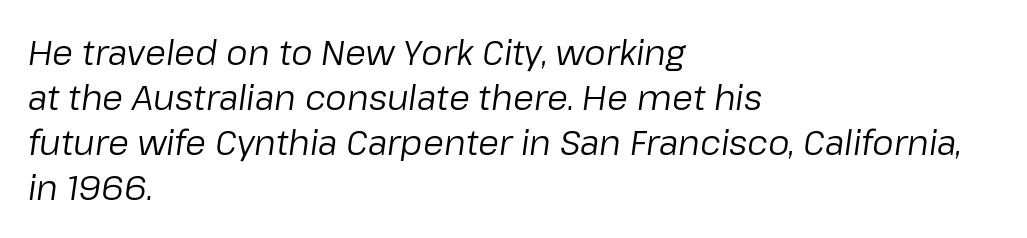
The image shows 34 px regular-weight type, italic (leaning right); set left-aligned, normal line spacing (1.32x), normal letter spacing, not underlined; low stroke contrast and a medium x-height.
